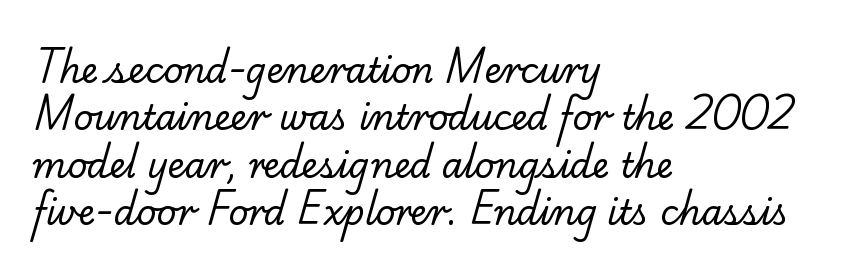
The letterforms sit at book weight or below. Here the glyphs are tracked normally, forming tight word shapes. Think of a printed novel: that variable character pitch is what you see here. These lines sit exactly where default settings would place them. The gap between lines stays unmarked.
